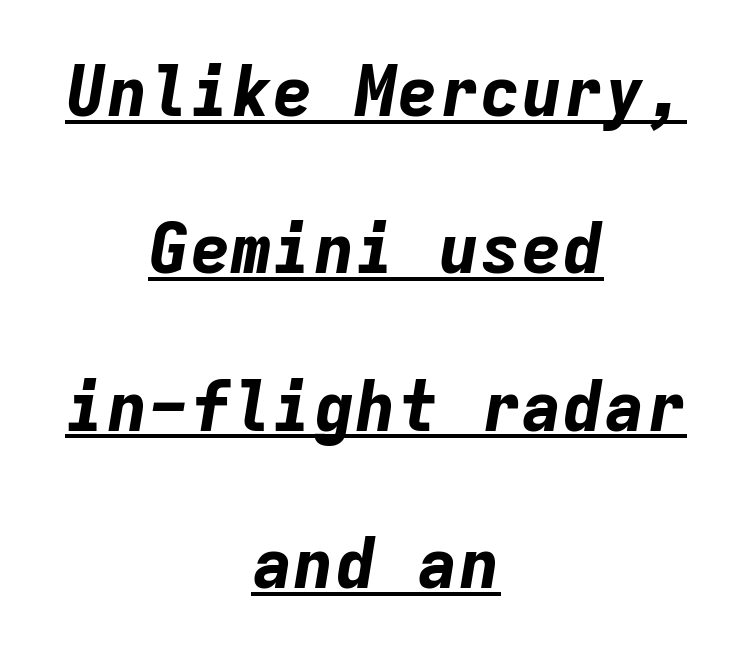
Q: Is the text bold? A: Yes.
Q: Is the text italic (slanted)? A: Yes, it leans right by about 9 degrees.
Q: Is the text underlined? A: Yes.
Q: How is the paragraph aligned? A: Centered.
Q: Is the spacing between letters normal or unusually wide? A: Normal.
Q: Is the spacing between lines tight, normal or loose? A: Loose.
Q: Width (condensed, normal, or wide)? A: Normal.
Q: Stroke contrast? A: Low.
Q: x-height? A: Medium.
Q: Monospaced? A: Yes.
